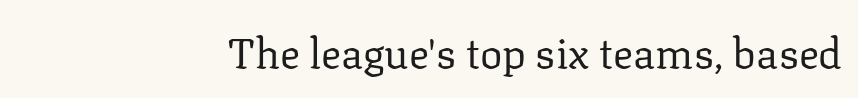
{"serif": "yes", "italic": "no", "bold": "no", "weight": "regular", "width": "normal", "stroke_contrast": "low", "x_height": "medium", "monospaced": "no", "underline": "no", "align": "right", "letter_spacing": "normal", "letter_spacing_em": 0.0, "glyph_px": 42}
